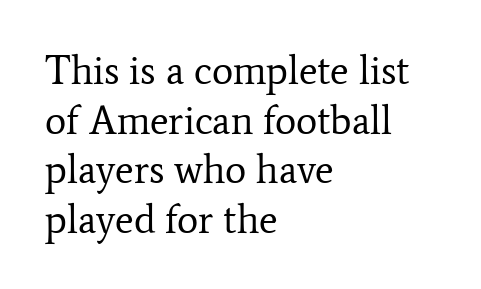
The image shows 40 px regular-weight serif type, upright; set left-aligned, line spacing 1.24x, normal letter spacing, not underlined; low stroke contrast and a medium x-height.
